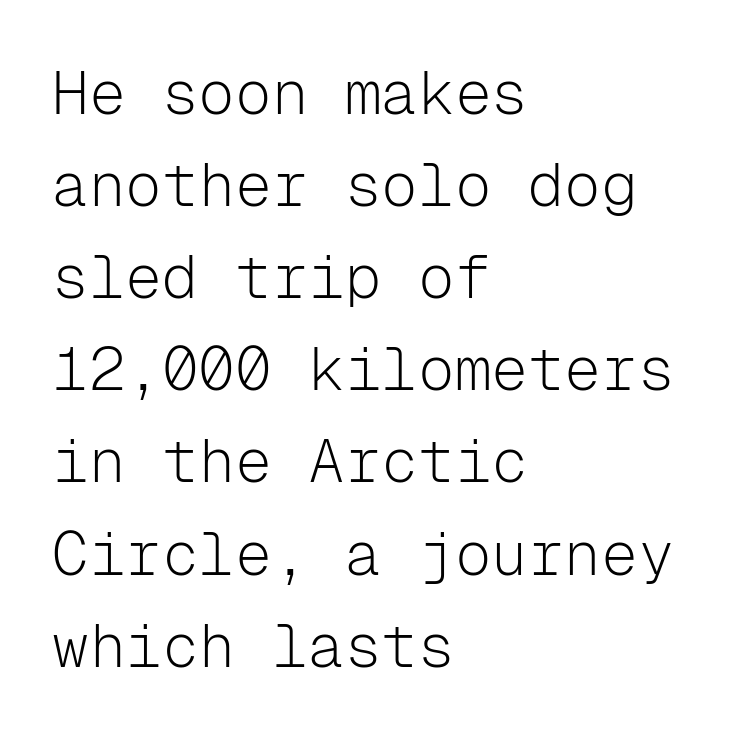
Compared with typical paragraphs, the rows here are spaced about the same. These lines stack with their left ends in a neat column. No feet cap the strokes, marking this as sans-serif type. Bold? No — there's no thickening of the strokes.
